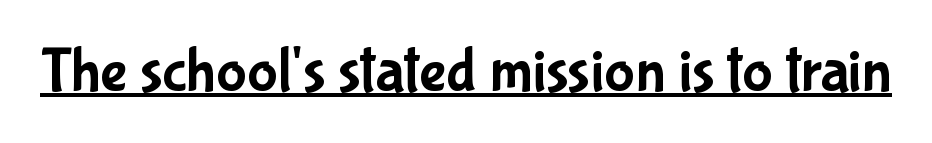
{"serif": "no", "italic": "no", "width": "condensed", "stroke_contrast": "low", "x_height": "medium", "monospaced": "no", "underline": "yes", "letter_spacing": "normal", "letter_spacing_em": 0.0, "glyph_px": 64}
